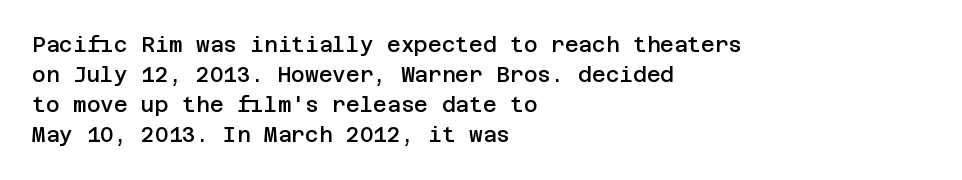
The image shows 21 px text type, upright; set left-aligned, normal line spacing (1.43x), normal letter spacing, not underlined.
